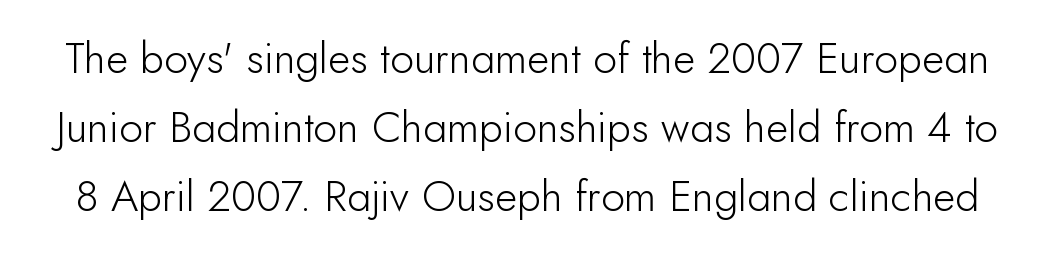
{"serif": "no", "italic": "no", "bold": "no", "weight": "light", "width": "normal", "stroke_contrast": "low", "x_height": "small", "monospaced": "no", "underline": "no", "line_spacing": "normal", "line_spacing_ratio": 1.61, "letter_spacing": "normal", "letter_spacing_em": 0.0, "glyph_px": 43}
